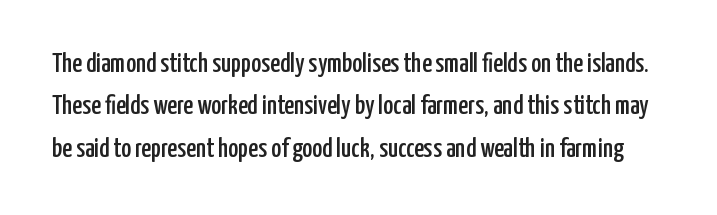
The letters sit at their default tracking, neither squeezed nor spread. Interline gaps are of average width in this sample. Decoration check: the copy has no underline. Every stem runs plumb, perpendicular to the baseline.
